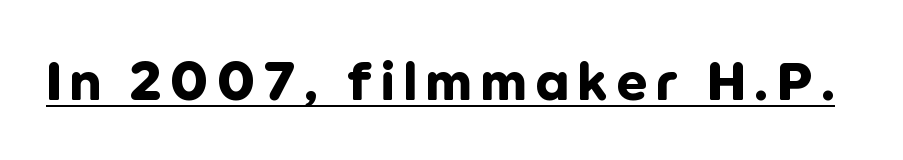
Q: Is the text bold? A: Yes.
Q: Is the text italic (slanted)? A: No, it is upright.
Q: Is the typeface a serif or a sans-serif typeface? A: Sans-serif.
Q: Is the text underlined? A: Yes.
Q: Width (condensed, normal, or wide)? A: Normal.
Q: Stroke contrast? A: Low.
Q: x-height? A: Medium.
Q: Monospaced? A: No.
